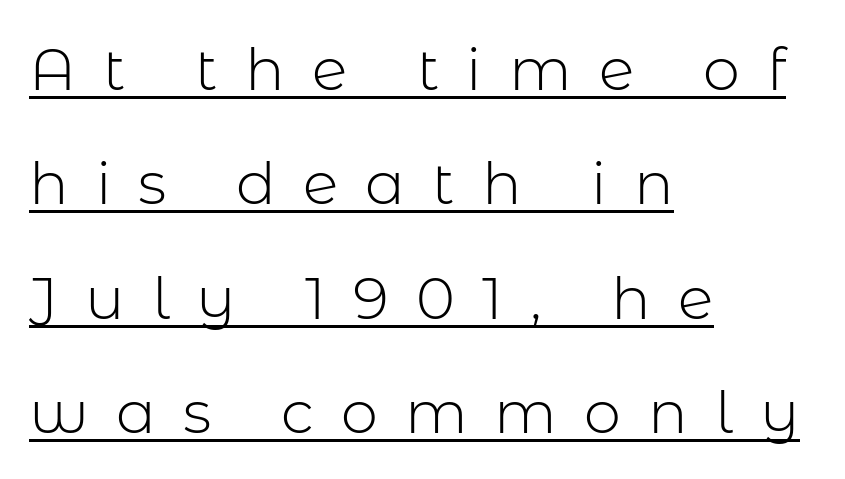
Q: Is the text bold? A: No.
Q: Is the text italic (slanted)? A: No, it is upright.
Q: Is the typeface a serif or a sans-serif typeface? A: Sans-serif.
Q: Is the text underlined? A: Yes.
Q: How is the paragraph aligned? A: Left-aligned.
Q: Is the spacing between letters normal or unusually wide? A: Unusually wide.
Q: Is the spacing between lines tight, normal or loose? A: Loose.
Q: Width (condensed, normal, or wide)? A: Normal.
Q: Stroke contrast? A: Low.
Q: x-height? A: Medium.
Q: Monospaced? A: No.
